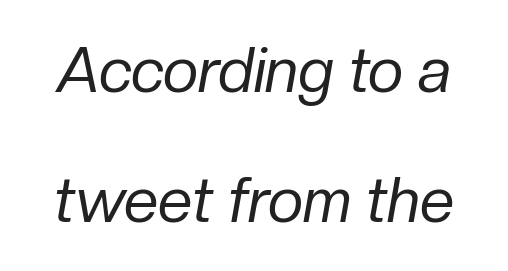
Heft: none added — not bold. Default kerning and tracking; the words read as compact shapes. Character widths vary here, with narrow letters taking less room than wide ones. Words float on clear page, feet unadorned. Observe the lean: these are italic letterforms.
